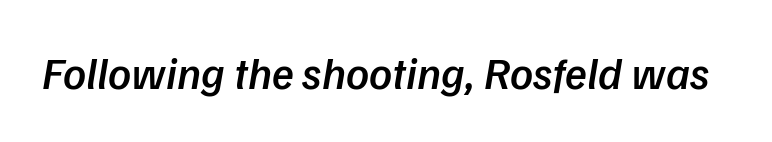
Q: Is the text bold? A: Semi-bold.
Q: Is the typeface a serif or a sans-serif typeface? A: Sans-serif.
Q: Is the text underlined? A: No.
Q: Is the spacing between letters normal or unusually wide? A: Normal.
Q: Width (condensed, normal, or wide)? A: Normal.
Q: Stroke contrast? A: Low.
Q: x-height? A: Medium.
Q: Monospaced? A: No.
